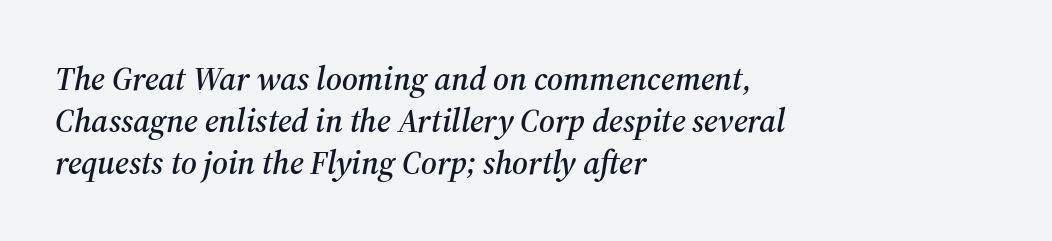
The image shows 33 px serif type, italic (leaning right); set left-aligned, normal line spacing (1.27x), normal letter spacing, not underlined; medium stroke contrast and a medium x-height.
